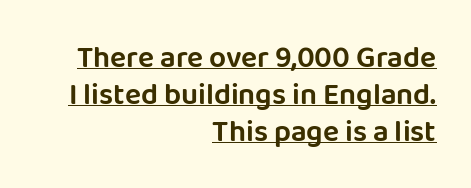
The image shows 30 px sans-serif type, upright; set right-aligned, line spacing 1.23x, normal letter spacing, underlined; low stroke contrast and a large x-height.
